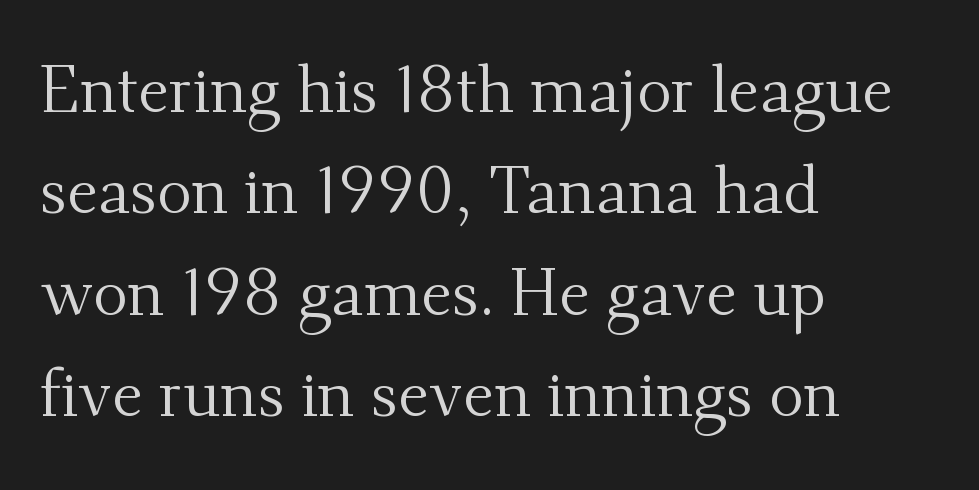
Q: Is the text bold? A: No.
Q: Is the text italic (slanted)? A: No, it is upright.
Q: Is the typeface a serif or a sans-serif typeface? A: Serif.
Q: Is the text underlined? A: No.
Q: How is the paragraph aligned? A: Left-aligned.
Q: Is the spacing between letters normal or unusually wide? A: Normal.
Q: Is the spacing between lines tight, normal or loose? A: Normal.
Q: Width (condensed, normal, or wide)? A: Normal.
Q: Stroke contrast? A: Medium.
Q: x-height? A: Small.
Q: Monospaced? A: No.
